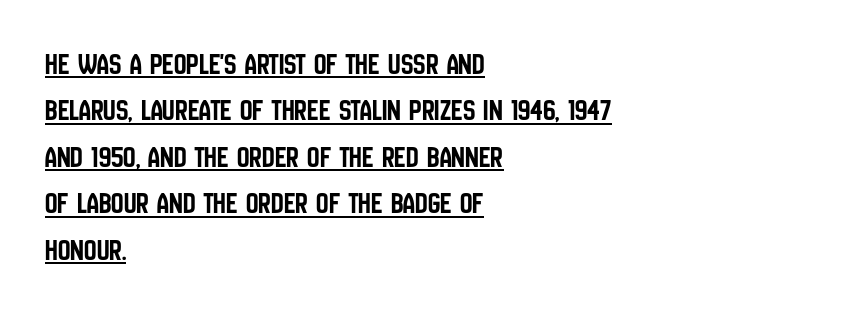
The image shows 31 px condensed sans-serif type, upright; set left-aligned, normal line spacing (1.5x), normal letter spacing, underlined; low stroke contrast and a large x-height.
